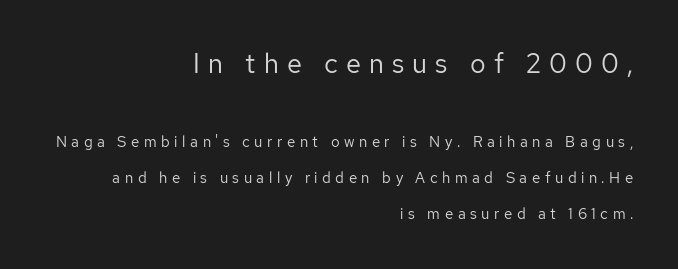
{"italic": "no", "bold": "no", "underline": "no", "align": "right", "line_spacing": "loose", "line_spacing_ratio": 2.39, "letter_spacing": "wide", "letter_spacing_em": 0.3, "larger_block": "first", "size_ratio": 1.8, "glyph_px": 27}
